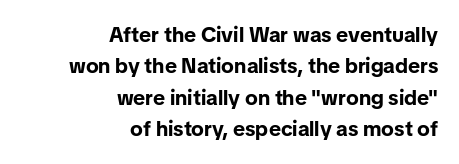
The baseline area is clear. Does extra space separate the letters? No, they use regular spacing. These lines carry a lot of weight — the face is fully bold. Where is the straight margin? On the right.
